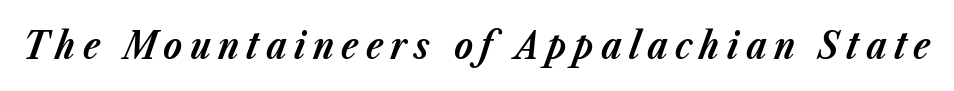
Slanted lettering throughout. Quick note: underline off. These words are printed bold, with thick strokes throughout. Character widths vary here, with narrow letters taking less room than wide ones.
